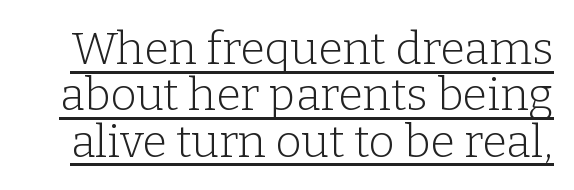
A typesetter would call this proportional, since set widths differ per character. The lines are packed closely together with very little leading. This reads as an unemphasized weight, regular at the heaviest. What kind of face is this? One with serifs.
